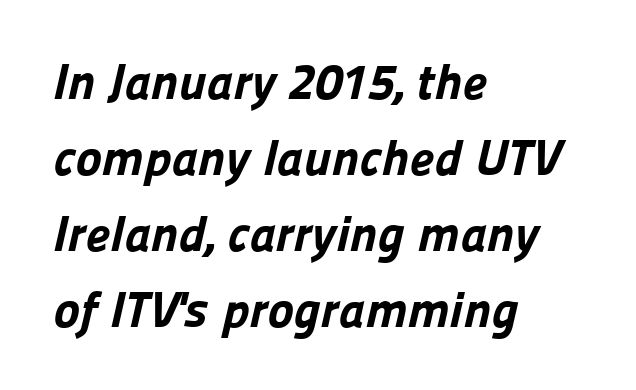
Q: Is the text bold? A: Yes.
Q: Is the typeface a serif or a sans-serif typeface? A: Sans-serif.
Q: Is the text underlined? A: No.
Q: How is the paragraph aligned? A: Left-aligned.
Q: Is the spacing between letters normal or unusually wide? A: Normal.
Q: Is the spacing between lines tight, normal or loose? A: Normal.
Q: Width (condensed, normal, or wide)? A: Normal.
Q: Stroke contrast? A: Low.
Q: x-height? A: Medium.
Q: Monospaced? A: No.
